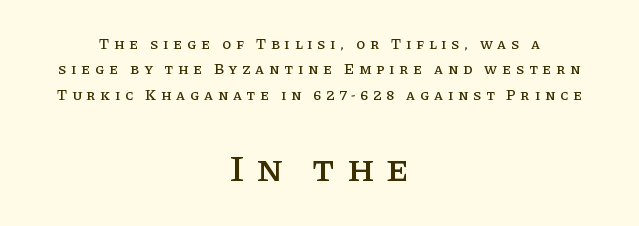
Q: Is the text italic (slanted)? A: No, it is upright.
Q: Is the typeface a serif or a sans-serif typeface? A: Serif.
Q: Is the text underlined? A: No.
Q: How is the paragraph aligned? A: Centered.
Q: Is the spacing between letters normal or unusually wide? A: Unusually wide.
Q: Is the spacing between lines tight, normal or loose? A: Normal.
Q: Which block of text is set in a larger size, the first (top) or the second (bottom)? A: The second (bottom) one.
Q: Width (condensed, normal, or wide)? A: Normal.
Q: Stroke contrast? A: Low.
Q: x-height? A: Large.
Q: Monospaced? A: No.
